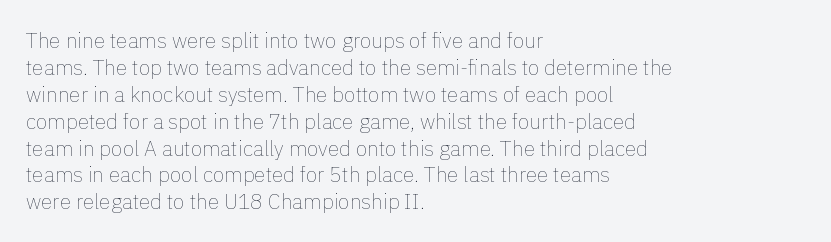
These lines keep a tight, regular rhythm from letter to letter. The rows are spaced the way most documents space them. Nothing heavy about these letters — not bold at all. A roman cut, with each character standing at attention. Check under the words: just untouched page. All the whitespace from short lines collects on the right.
